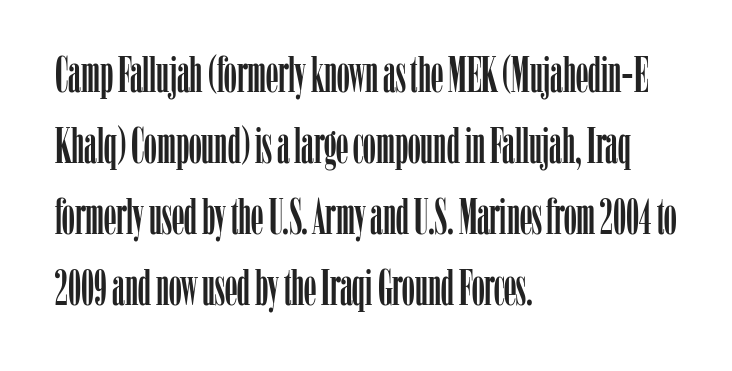
Q: Is the text italic (slanted)? A: No, it is upright.
Q: Is the typeface a serif or a sans-serif typeface? A: Serif.
Q: Is the text underlined? A: No.
Q: How is the paragraph aligned? A: Left-aligned.
Q: Is the spacing between letters normal or unusually wide? A: Normal.
Q: Is the spacing between lines tight, normal or loose? A: Normal.
Q: Width (condensed, normal, or wide)? A: Condensed.
Q: Stroke contrast? A: Low.
Q: x-height? A: Medium.
Q: Monospaced? A: No.
